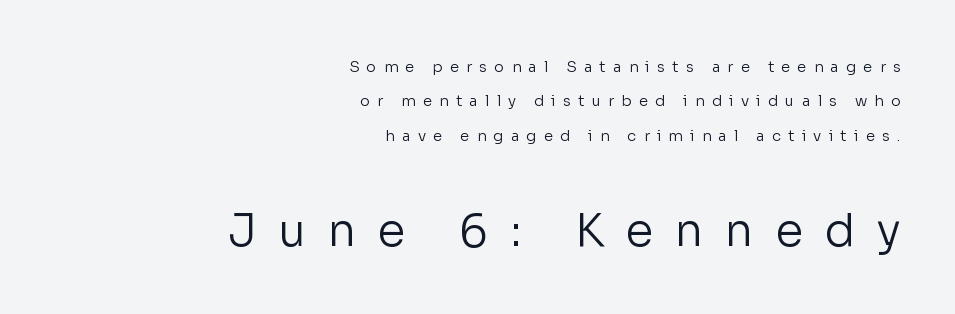
{"serif": "no", "italic": "no", "bold": "no", "weight": "regular", "width": "normal", "stroke_contrast": "low", "x_height": "medium", "monospaced": "no", "underline": "no", "align": "right", "line_spacing": "loose", "line_spacing_ratio": 2.3, "letter_spacing": "wide", "letter_spacing_em": 0.48, "larger_block": "second", "size_ratio": 3.0, "glyph_px": 45}
